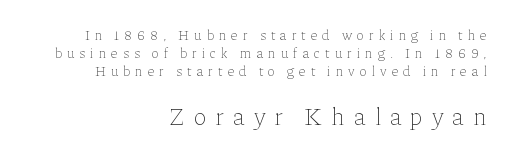
A roman cut, with each character standing at attention. In CSS terms this would be text-align: right. Rows of type keep a routine distance in the vertical direction. This is not heavy type; no bold has been used. Plain, unruled lines of type. Students, note that the glyphs here are deliberately spaced far apart.
